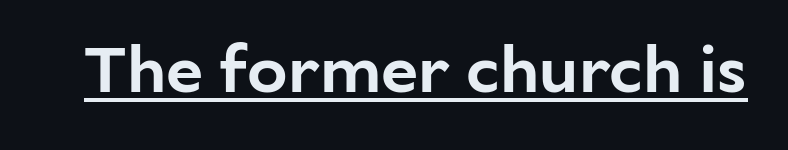
Q: Is the text italic (slanted)? A: No, it is upright.
Q: Is the typeface a serif or a sans-serif typeface? A: Sans-serif.
Q: Is the text underlined? A: Yes.
Q: Is the spacing between letters normal or unusually wide? A: Normal.
Q: Width (condensed, normal, or wide)? A: Normal.
Q: Stroke contrast? A: Low.
Q: x-height? A: Medium.
Q: Monospaced? A: No.
